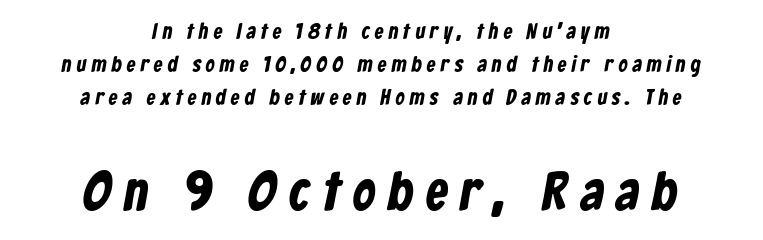
The image shows 55 px condensed sans-serif type; set centered, normal line spacing (1.5x), unusually wide letter spacing (+0.24 em), not underlined; the second (bottom) block is 2.5x larger; low stroke contrast and a medium x-height.
